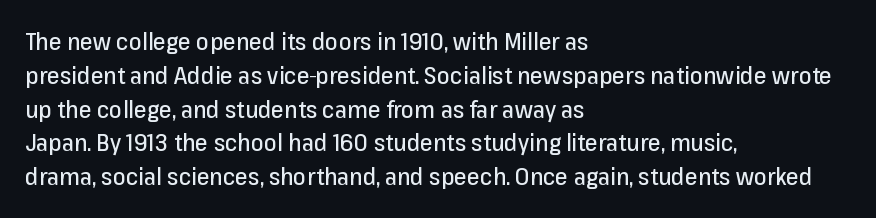
The image shows 23 px text type, upright; set left-aligned, normal line spacing (1.47x), normal letter spacing, not underlined.
